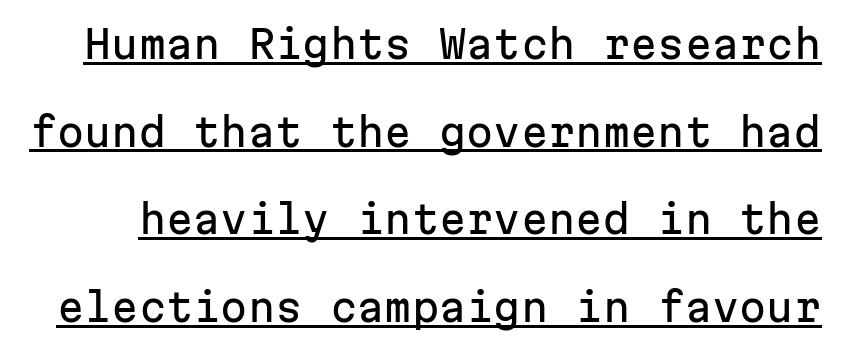
Q: Is the text italic (slanted)? A: No, it is upright.
Q: Is the typeface a serif or a sans-serif typeface? A: Sans-serif.
Q: Is the text underlined? A: Yes.
Q: Is the spacing between letters normal or unusually wide? A: Normal.
Q: Is the spacing between lines tight, normal or loose? A: Loose.
Q: Width (condensed, normal, or wide)? A: Normal.
Q: Stroke contrast? A: Low.
Q: x-height? A: Medium.
Q: Monospaced? A: Yes.
